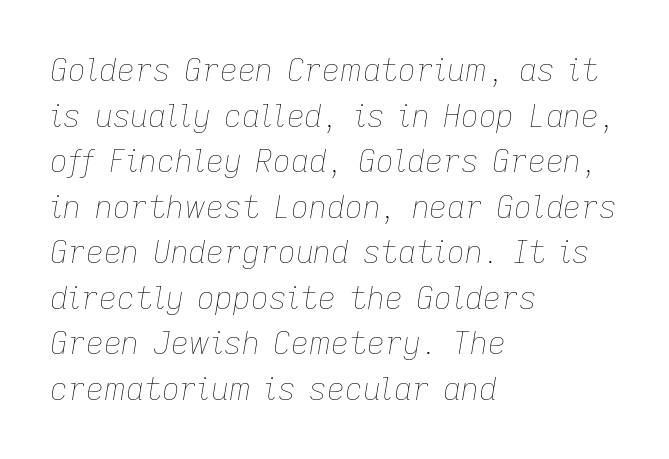
It's the slanting kind of type. Vertical spacing — default. The baseline area is clear. No chunkiness to these letters — they're not bold. Each line starts at the same left margin while the right side varies. These lines are rendered in a variable-pitch font.
